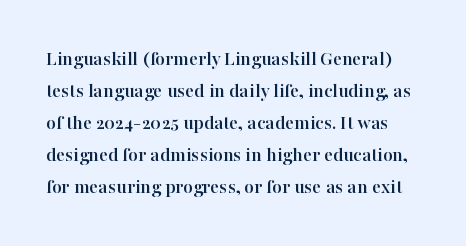
Q: Is the text italic (slanted)? A: No, it is upright.
Q: Is the text underlined? A: No.
Q: Is the spacing between letters normal or unusually wide? A: Normal.
Q: Is the spacing between lines tight, normal or loose? A: Normal.
